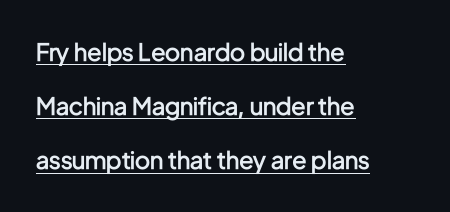
Q: Is the text bold? A: Semi-bold.
Q: Is the text italic (slanted)? A: No, it is upright.
Q: Is the text underlined? A: Yes.
Q: How is the paragraph aligned? A: Left-aligned.
Q: Is the spacing between letters normal or unusually wide? A: Normal.
Q: Is the spacing between lines tight, normal or loose? A: Loose.
